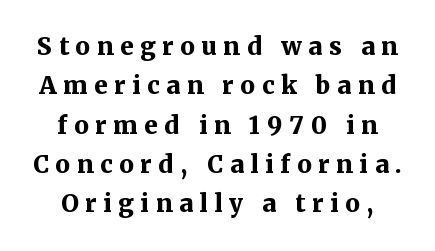
The image shows 24 px bold type, upright; set normal line spacing (1.64x), unusually wide letter spacing (+0.28 em), not underlined.
